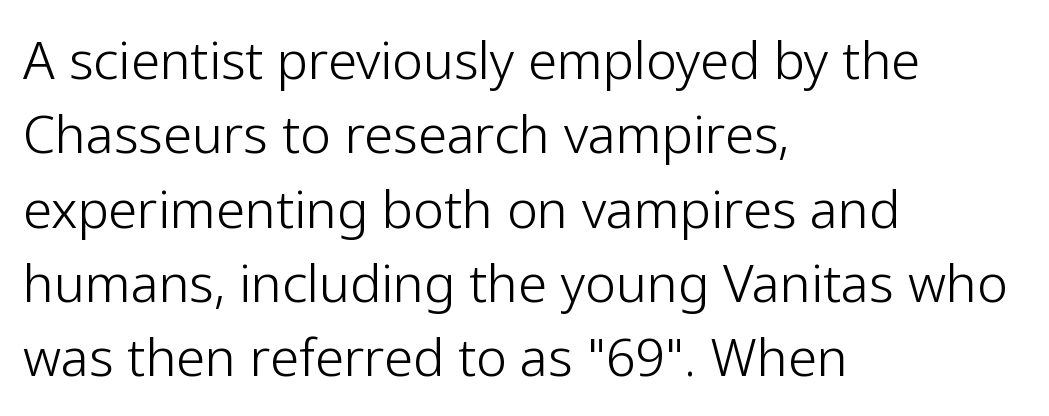
{"serif": "no", "italic": "no", "bold": "no", "weight": "light", "width": "normal", "stroke_contrast": "low", "x_height": "medium", "monospaced": "no", "underline": "no", "align": "left", "line_spacing": "normal", "line_spacing_ratio": 1.43, "letter_spacing": "normal", "letter_spacing_em": 0.0, "glyph_px": 52}
